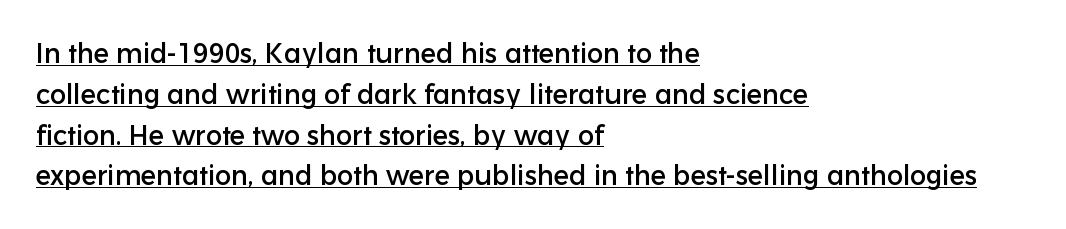
The image shows 27 px text type, upright; set left-aligned, normal line spacing (1.51x), normal letter spacing, underlined.
